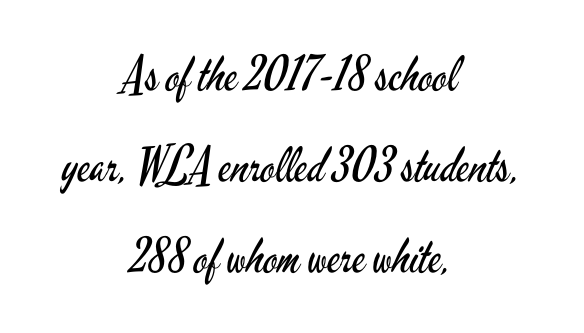
Q: Is the text bold? A: No.
Q: Is the text italic (slanted)? A: Yes.
Q: Is the typeface a serif or a sans-serif typeface? A: Sans-serif.
Q: Is the text underlined? A: No.
Q: How is the paragraph aligned? A: Centered.
Q: Is the spacing between letters normal or unusually wide? A: Normal.
Q: Is the spacing between lines tight, normal or loose? A: Loose.
Q: Width (condensed, normal, or wide)? A: Condensed.
Q: Stroke contrast? A: Low.
Q: x-height? A: Small.
Q: Monospaced? A: No.
